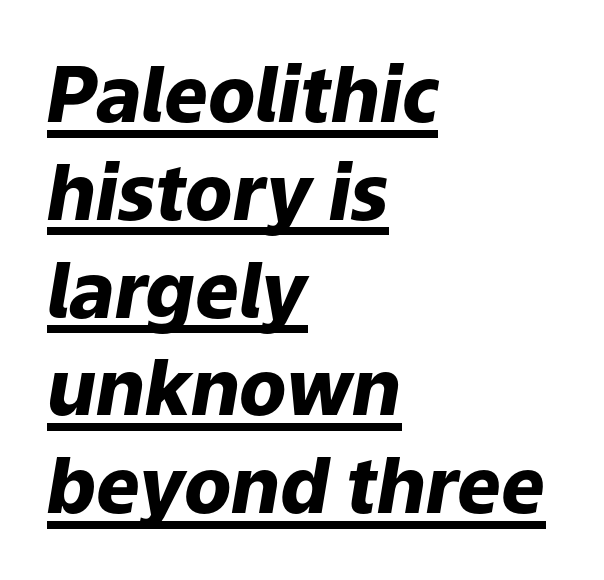
The image shows 77 px heavy type, italic (leaning right); set left-aligned, normal line spacing (1.27x), normal letter spacing, underlined; low stroke contrast and a medium x-height.
